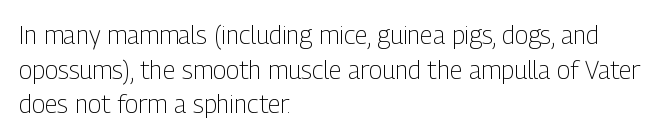
{"italic": "no", "bold": "no", "underline": "no", "align": "left", "line_spacing": "normal", "line_spacing_ratio": 1.39, "letter_spacing": "normal", "letter_spacing_em": 0.0, "glyph_px": 25}
